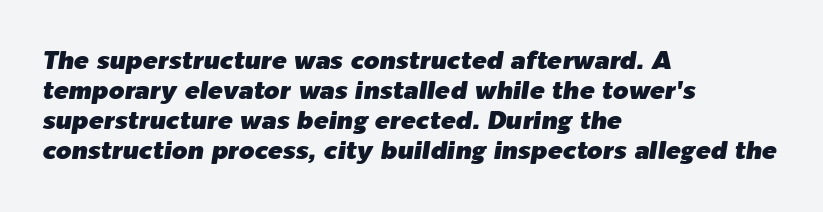
Q: Is the text italic (slanted)? A: Yes, it leans right by about 9 degrees.
Q: Is the text underlined? A: No.
Q: How is the paragraph aligned? A: Left-aligned.
Q: Is the spacing between letters normal or unusually wide? A: Normal.
